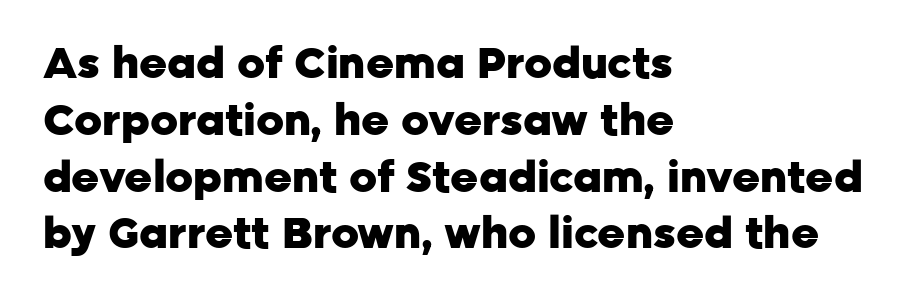
The image shows 43 px heavy sans-serif type, upright; set left-aligned, normal line spacing (1.32x), normal letter spacing, not underlined; low stroke contrast and a medium x-height.
